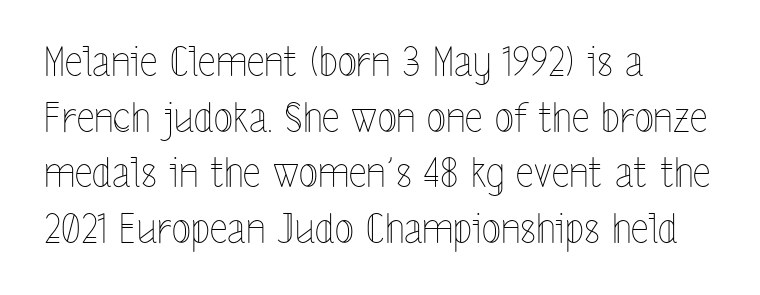
Q: Is the text bold? A: No.
Q: Is the text italic (slanted)? A: No, it is upright.
Q: Is the text underlined? A: No.
Q: How is the paragraph aligned? A: Left-aligned.
Q: Is the spacing between letters normal or unusually wide? A: Normal.
Q: Is the spacing between lines tight, normal or loose? A: Normal.
Q: Width (condensed, normal, or wide)? A: Condensed.
Q: x-height? A: Medium.
Q: Monospaced? A: No.
